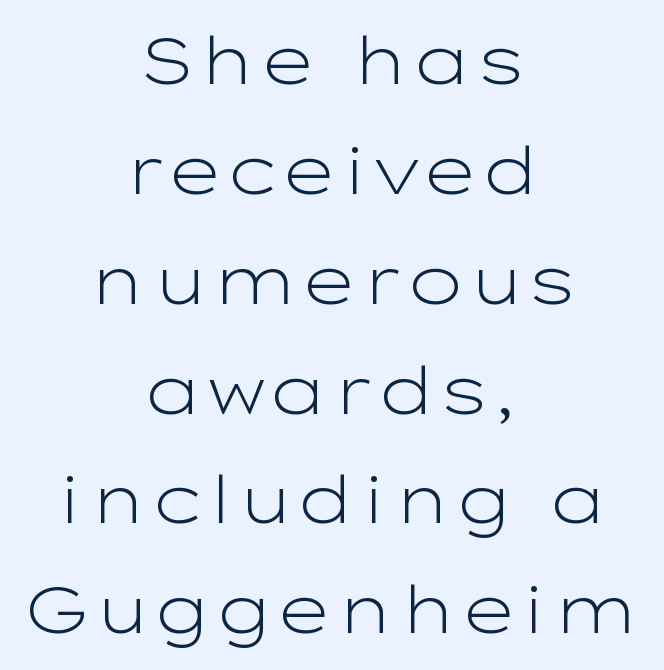
Q: Is the text bold? A: No.
Q: Is the text italic (slanted)? A: No, it is upright.
Q: Is the typeface a serif or a sans-serif typeface? A: Sans-serif.
Q: Is the text underlined? A: No.
Q: How is the paragraph aligned? A: Centered.
Q: Is the spacing between letters normal or unusually wide? A: Normal.
Q: Is the spacing between lines tight, normal or loose? A: Normal.
Q: Width (condensed, normal, or wide)? A: Wide.
Q: Stroke contrast? A: Low.
Q: x-height? A: Medium.
Q: Monospaced? A: No.
